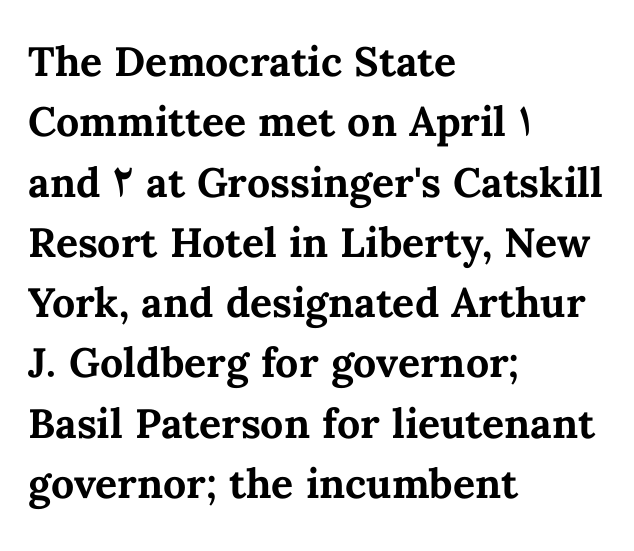
The image shows 41 px bold type, upright; set left-aligned, normal line spacing (1.47x), normal letter spacing, not underlined; medium stroke contrast and a medium x-height.
